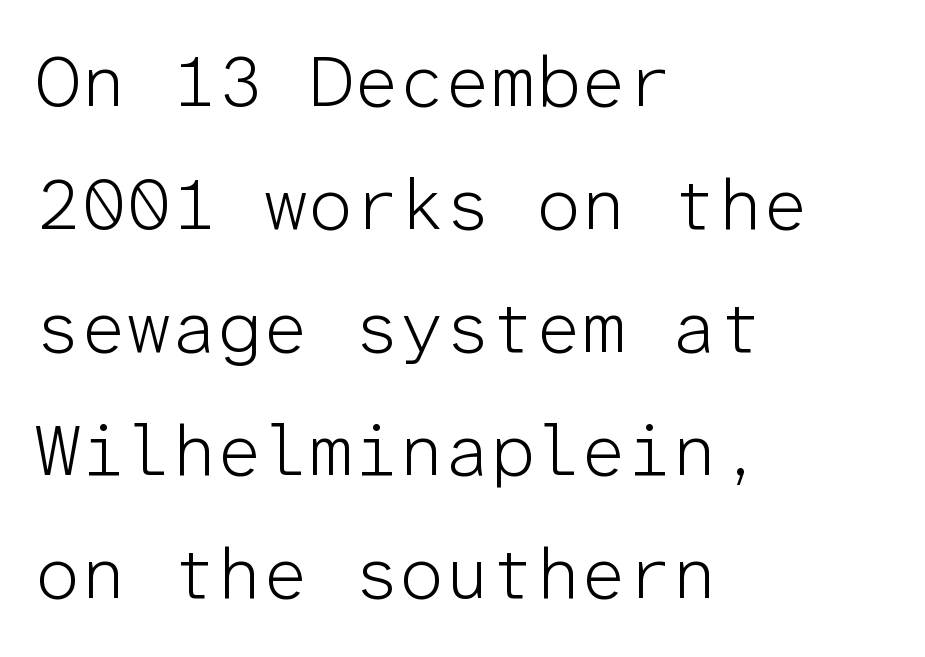
Style check: upright. Observe the absence of serifs on each vertical stroke in this sample. The glyphs are unaccompanied by any horizontal stroke below them. In terms of letterspacing, this is plain default setting. Leftover space on each line is placed entirely after the last word.
